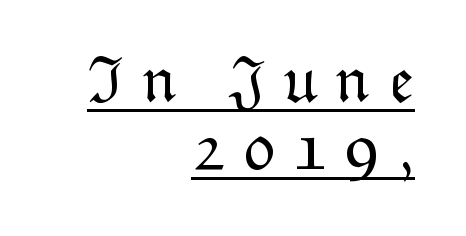
The image shows 66 px light type, upright; set right-aligned, tight line spacing (1.03x), unusually wide letter spacing (+0.27 em), underlined; low stroke contrast and a medium x-height.
